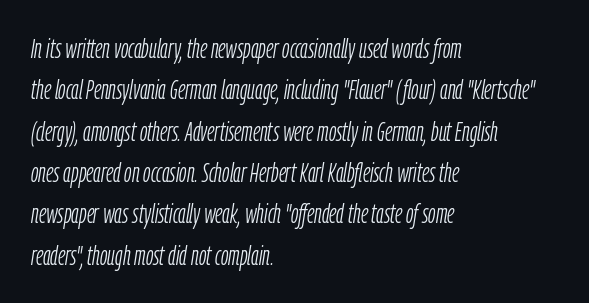
{"italic": "yes", "lean": "right", "slant_degrees": 9, "bold": "no", "underline": "no", "align": "left", "line_spacing": "normal", "line_spacing_ratio": 1.53, "letter_spacing": "normal", "letter_spacing_em": 0.0, "glyph_px": 27}
